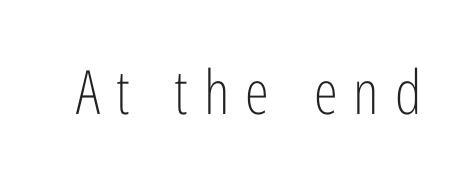
{"serif": "no", "italic": "no", "bold": "no", "weight": "light", "width": "condensed", "stroke_contrast": "low", "x_height": "medium", "monospaced": "no", "underline": "no", "letter_spacing": "wide", "letter_spacing_em": 0.26, "glyph_px": 61}
